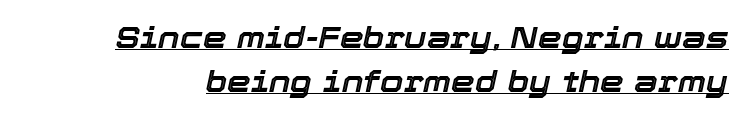
Character widths vary here, with narrow letters taking less room than wide ones. The typesetter has applied underlining to the passage shown. An italicized treatment has been applied to the whole sample. Here the glyphs are tracked normally, forming tight word shapes. If you measured baseline to baseline, you'd find a middling distance.
